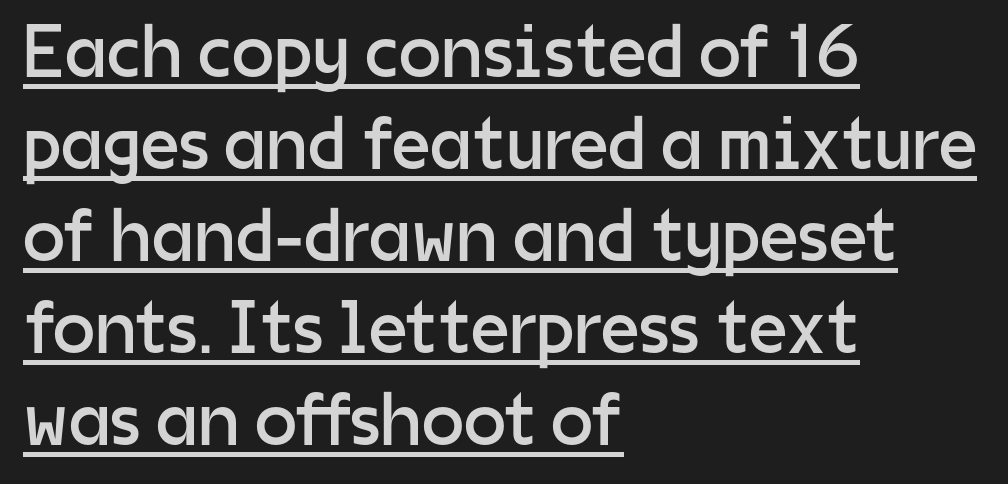
{"serif": "no", "italic": "no", "bold": "no", "weight": "regular", "width": "normal", "stroke_contrast": "low", "x_height": "medium", "monospaced": "no", "underline": "yes", "align": "left", "line_spacing_ratio": 1.21, "letter_spacing": "normal", "letter_spacing_em": 0.0, "glyph_px": 76}
